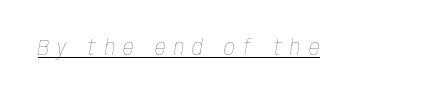
The image shows 21 px text type, italic (leaning right); set unusually wide letter spacing (+0.39 em), underlined.
